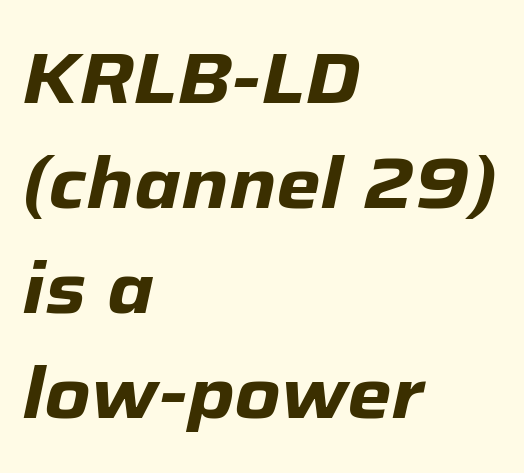
Q: Is the text bold? A: Yes.
Q: Is the text italic (slanted)? A: Yes, it leans right by about 12 degrees.
Q: Is the text underlined? A: No.
Q: How is the paragraph aligned? A: Left-aligned.
Q: Is the spacing between letters normal or unusually wide? A: Normal.
Q: Is the spacing between lines tight, normal or loose? A: Normal.
Q: Width (condensed, normal, or wide)? A: Normal.
Q: Stroke contrast? A: Low.
Q: x-height? A: Medium.
Q: Monospaced? A: No.
